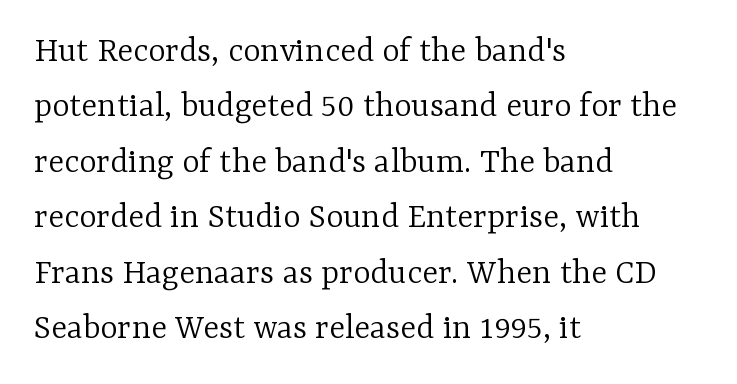
Q: Is the text bold? A: No.
Q: Is the text italic (slanted)? A: No, it is upright.
Q: Is the typeface a serif or a sans-serif typeface? A: Serif.
Q: Is the text underlined? A: No.
Q: How is the paragraph aligned? A: Left-aligned.
Q: Is the spacing between letters normal or unusually wide? A: Normal.
Q: Is the spacing between lines tight, normal or loose? A: Normal.
Q: Width (condensed, normal, or wide)? A: Normal.
Q: Stroke contrast? A: Low.
Q: x-height? A: Medium.
Q: Monospaced? A: No.
